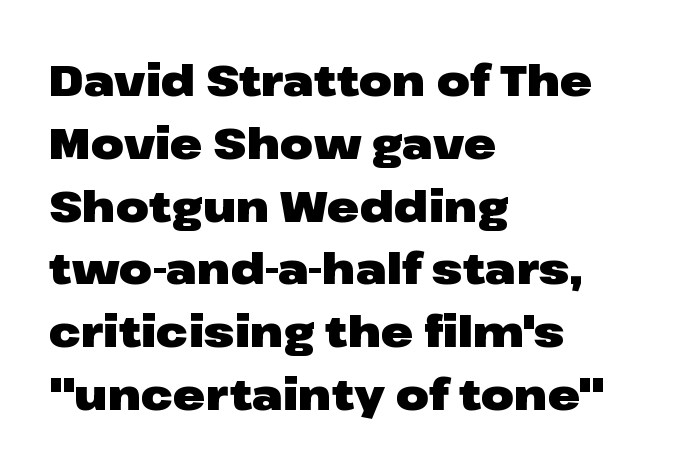
{"serif": "no", "italic": "no", "bold": "yes", "weight": "heavy", "width": "wide", "stroke_contrast": "low", "x_height": "medium", "monospaced": "no", "underline": "no", "align": "left", "line_spacing": "normal", "line_spacing_ratio": 1.46, "letter_spacing": "normal", "letter_spacing_em": 0.0, "glyph_px": 43}
